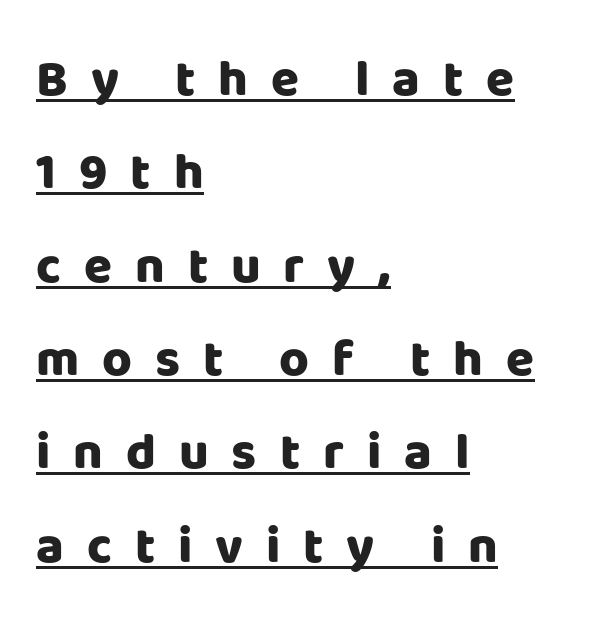
{"serif": "no", "italic": "no", "bold": "yes", "weight": "heavy", "width": "normal", "stroke_contrast": "low", "x_height": "large", "monospaced": "no", "underline": "yes", "align": "left", "line_spacing_ratio": 1.83, "letter_spacing": "wide", "letter_spacing_em": 0.45, "glyph_px": 51}
